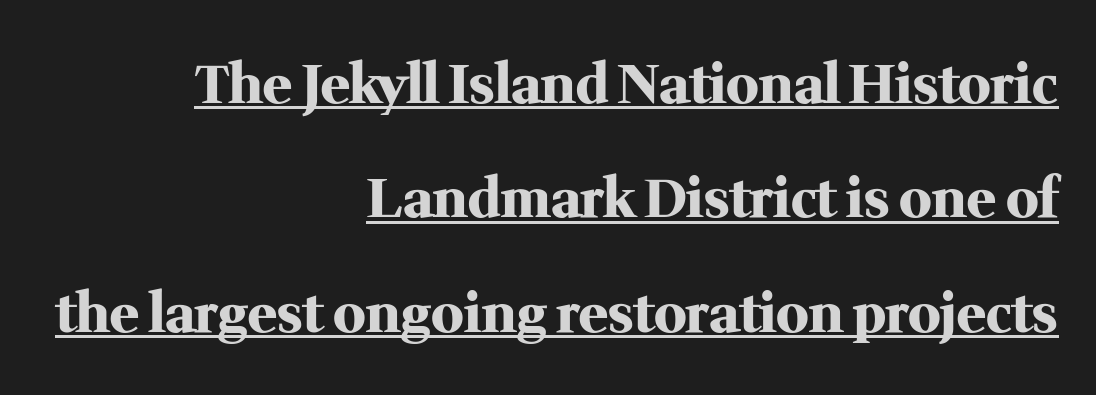
{"serif": "yes", "italic": "no", "bold": "yes", "weight": "heavy", "width": "normal", "stroke_contrast": "medium", "x_height": "medium", "monospaced": "no", "underline": "yes", "align": "right", "line_spacing": "loose", "line_spacing_ratio": 2.12, "letter_spacing": "normal", "letter_spacing_em": 0.0, "glyph_px": 54}
